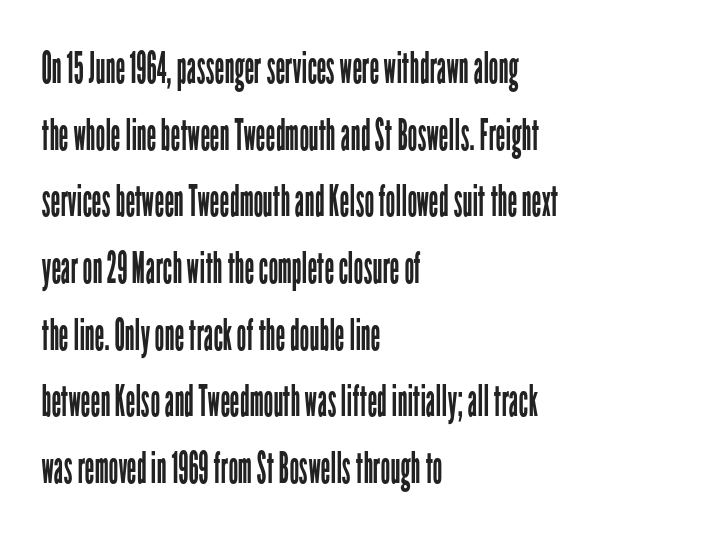
{"serif": "no", "italic": "no", "bold": "no", "weight": "regular", "width": "condensed", "stroke_contrast": "low", "x_height": "medium", "monospaced": "no", "underline": "no", "align": "left", "line_spacing": "normal", "line_spacing_ratio": 1.55, "letter_spacing": "normal", "letter_spacing_em": 0.0, "glyph_px": 43}
